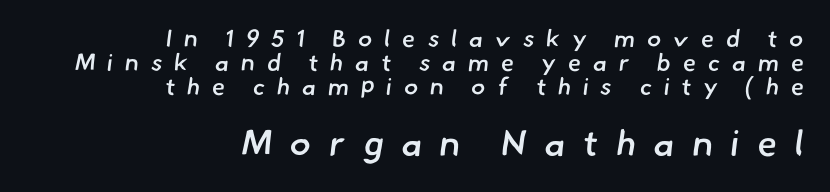
Q: Is the text bold? A: Semi-bold.
Q: Is the typeface a serif or a sans-serif typeface? A: Sans-serif.
Q: Is the text underlined? A: No.
Q: How is the paragraph aligned? A: Right-aligned.
Q: Is the spacing between letters normal or unusually wide? A: Unusually wide.
Q: Is the spacing between lines tight, normal or loose? A: Tight.
Q: Which block of text is set in a larger size, the first (top) or the second (bottom)? A: The second (bottom) one.
Q: Width (condensed, normal, or wide)? A: Normal.
Q: Stroke contrast? A: Low.
Q: x-height? A: Small.
Q: Monospaced? A: No.
